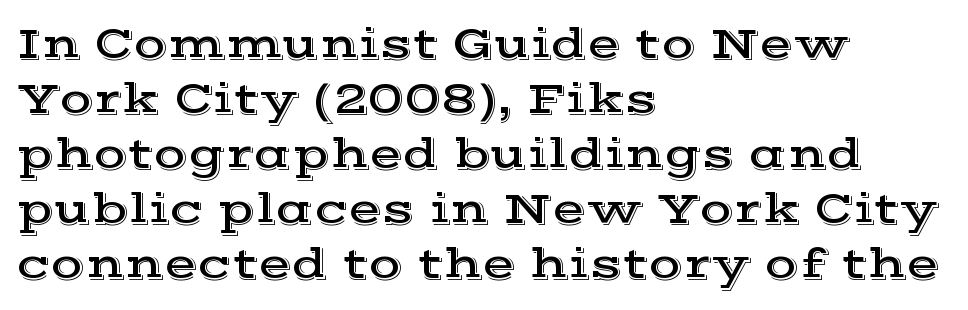
The typography opts for an upright posture over an oblique one. A bare baseline throughout the passage. Quick note: interline space is typical. The tracking reads as untouched default to a designer's eye. Varying glyph widths throughout — classic text-font behaviour. Small tapered or slab feet sit at the stroke ends, so this counts as serif.
